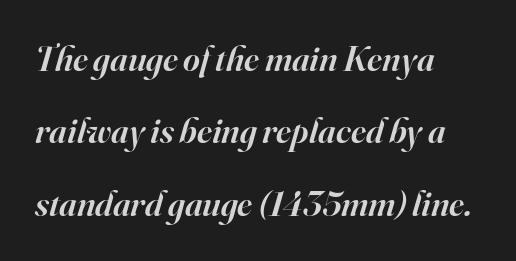
The image shows 36 px semibold serif type, italic (leaning right); set left-aligned, loose line spacing (2.01x), normal letter spacing, not underlined; high stroke contrast and a small x-height.
